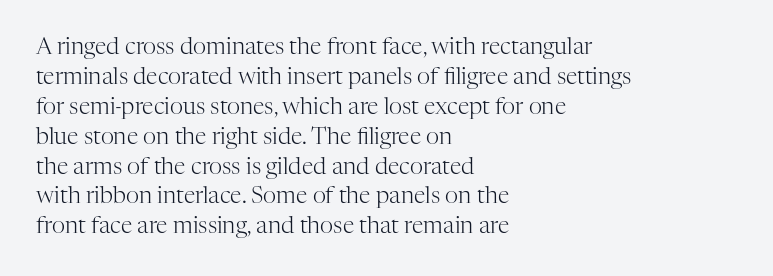
{"italic": "no", "bold": "no", "underline": "no", "align": "left", "line_spacing": "normal", "line_spacing_ratio": 1.3, "letter_spacing": "normal", "letter_spacing_em": 0.0, "glyph_px": 23}
